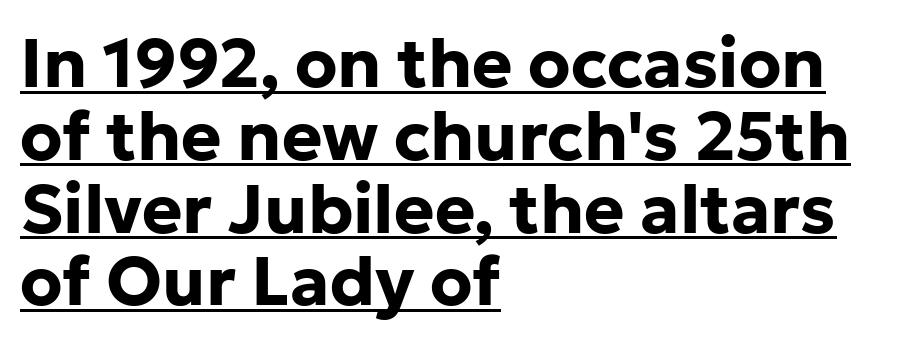
{"serif": "no", "italic": "no", "bold": "yes", "weight": "bold", "width": "normal", "stroke_contrast": "low", "x_height": "medium", "monospaced": "no", "underline": "yes", "align": "left", "line_spacing": "tight", "line_spacing_ratio": 1.07, "letter_spacing": "normal", "letter_spacing_em": 0.0, "glyph_px": 68}
